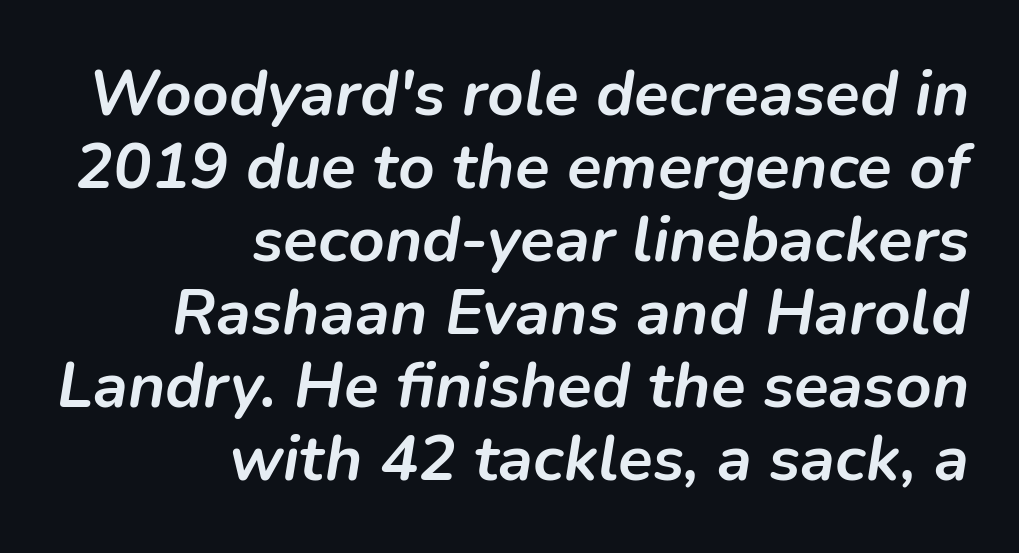
{"italic": "yes", "lean": "right", "slant_degrees": 9, "bold": "yes", "weight": "semibold", "width": "normal", "stroke_contrast": "low", "x_height": "medium", "monospaced": "no", "underline": "no", "align": "right", "line_spacing": "tight", "line_spacing_ratio": 1.14, "letter_spacing": "normal", "letter_spacing_em": 0.0, "glyph_px": 64}
